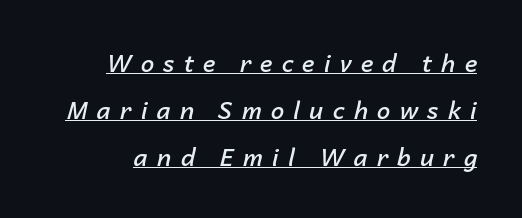
{"italic": "yes", "lean": "right", "slant_degrees": 14, "bold": "semi", "underline": "yes", "line_spacing": "loose", "line_spacing_ratio": 1.95, "letter_spacing": "wide", "letter_spacing_em": 0.38, "glyph_px": 24}
